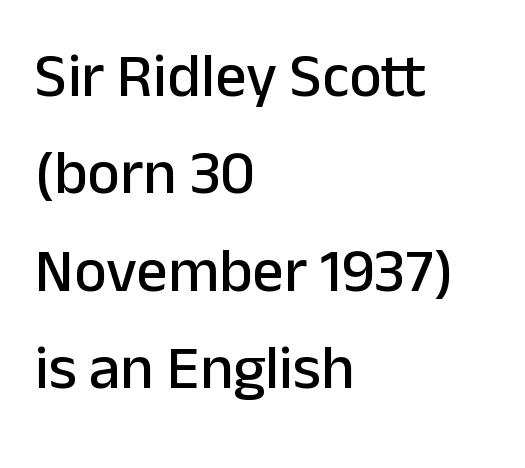
The image shows 62 px sans-serif type, upright; set left-aligned, normal line spacing (1.57x), normal letter spacing, not underlined; low stroke contrast and a medium x-height.
